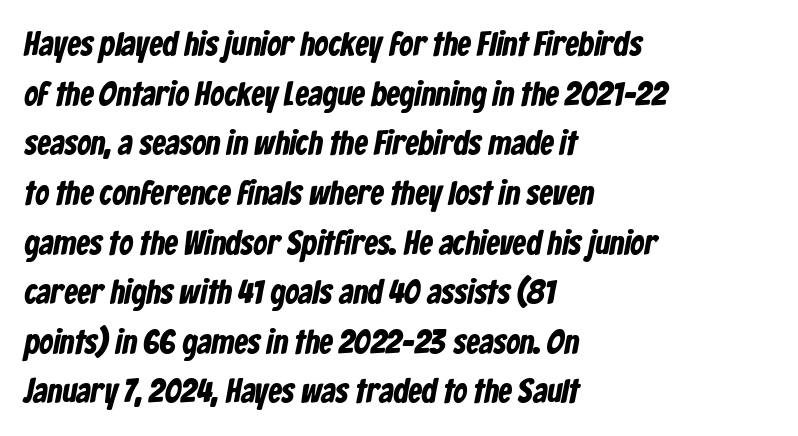
{"serif": "no", "bold": "yes", "weight": "bold", "width": "condensed", "stroke_contrast": "low", "x_height": "medium", "monospaced": "no", "underline": "no", "align": "left", "line_spacing": "normal", "line_spacing_ratio": 1.46, "letter_spacing": "normal", "letter_spacing_em": 0.0, "glyph_px": 34}
